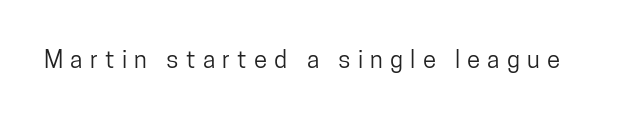
The line texture is sparse and dotted thanks to wide tracking. The font's upright variant was chosen for this text. Unmarked baselines from the first word to the last.
